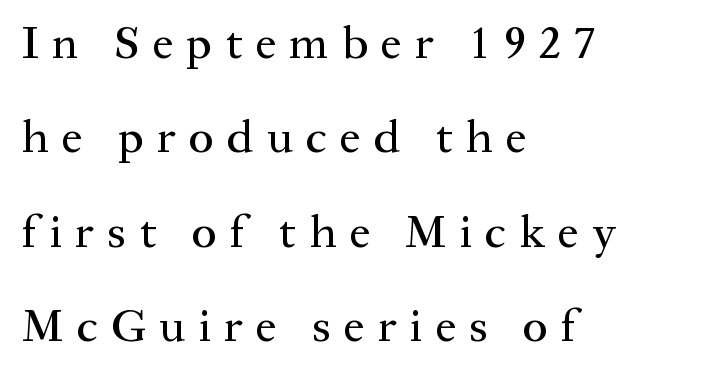
Q: Is the text italic (slanted)? A: No, it is upright.
Q: Is the typeface a serif or a sans-serif typeface? A: Serif.
Q: Is the text underlined? A: No.
Q: How is the paragraph aligned? A: Left-aligned.
Q: Is the spacing between letters normal or unusually wide? A: Unusually wide.
Q: Is the spacing between lines tight, normal or loose? A: Loose.
Q: Width (condensed, normal, or wide)? A: Normal.
Q: Stroke contrast? A: Medium.
Q: x-height? A: Medium.
Q: Monospaced? A: No.
